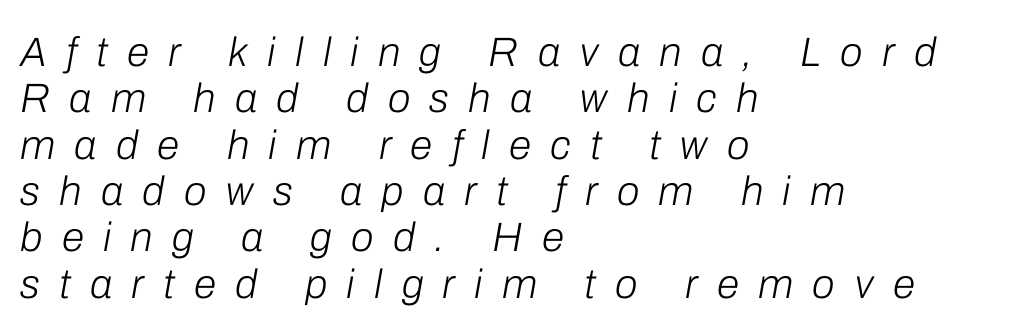
Q: Is the text bold? A: No.
Q: Is the text italic (slanted)? A: Yes, it leans right by about 10 degrees.
Q: Is the text underlined? A: No.
Q: How is the paragraph aligned? A: Left-aligned.
Q: Is the spacing between letters normal or unusually wide? A: Unusually wide.
Q: Is the spacing between lines tight, normal or loose? A: Tight.
Q: Width (condensed, normal, or wide)? A: Normal.
Q: Stroke contrast? A: Low.
Q: x-height? A: Medium.
Q: Monospaced? A: No.
